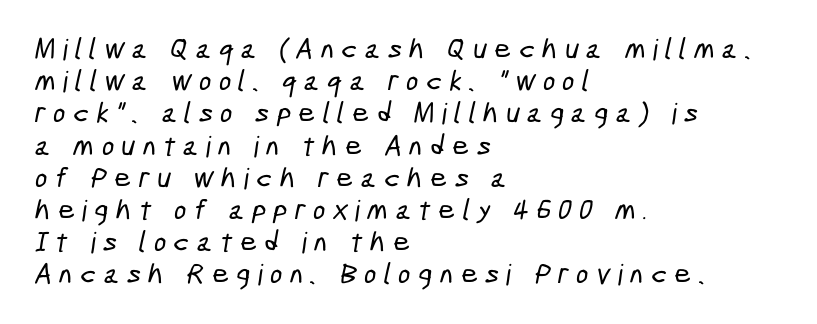
Q: Is the typeface a serif or a sans-serif typeface? A: Sans-serif.
Q: Is the text underlined? A: No.
Q: How is the paragraph aligned? A: Left-aligned.
Q: Is the spacing between letters normal or unusually wide? A: Unusually wide.
Q: Is the spacing between lines tight, normal or loose? A: Tight.
Q: Width (condensed, normal, or wide)? A: Condensed.
Q: Stroke contrast? A: Low.
Q: x-height? A: Medium.
Q: Monospaced? A: No.
